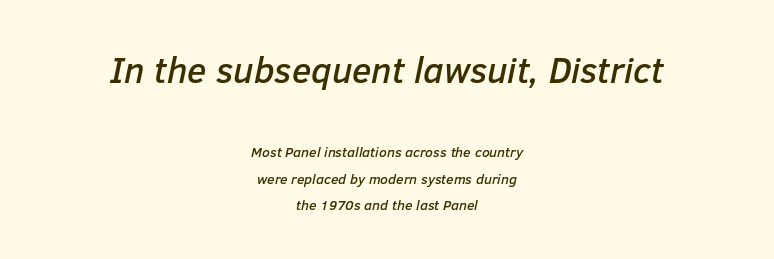
The image shows 36 px text type, italic (leaning right); set centered, loose line spacing (1.9x), normal letter spacing, not underlined; the first (top) block is 2.57x larger; low stroke contrast and a medium x-height.
